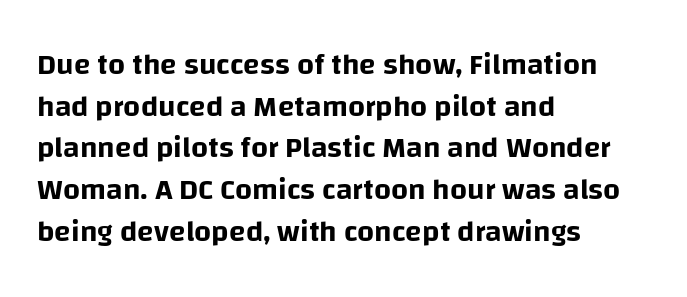
The image shows 30 px sans-serif type, upright; set left-aligned, normal line spacing (1.39x), normal letter spacing, not underlined; low stroke contrast and a large x-height.
